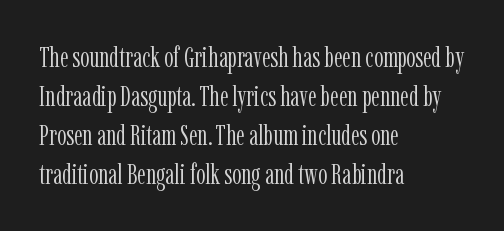
Q: Is the text bold? A: No.
Q: Is the text italic (slanted)? A: No, it is upright.
Q: Is the typeface a serif or a sans-serif typeface? A: Serif.
Q: Is the text underlined? A: No.
Q: How is the paragraph aligned? A: Left-aligned.
Q: Is the spacing between letters normal or unusually wide? A: Normal.
Q: Is the spacing between lines tight, normal or loose? A: Normal.
Q: Width (condensed, normal, or wide)? A: Condensed.
Q: Stroke contrast? A: Low.
Q: x-height? A: Medium.
Q: Monospaced? A: No.
